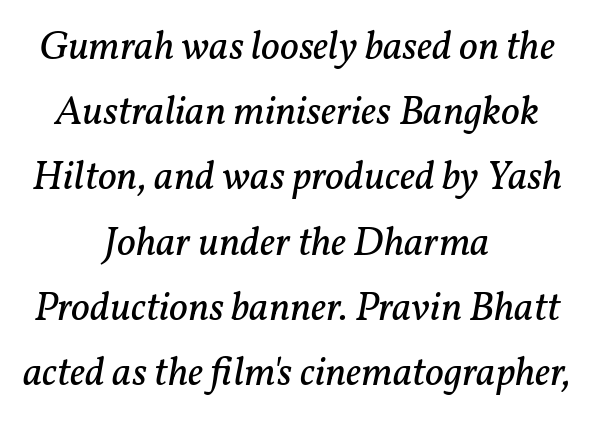
Q: Is the text bold? A: No.
Q: Is the text italic (slanted)? A: Yes, it leans right by about 11 degrees.
Q: Is the typeface a serif or a sans-serif typeface? A: Serif.
Q: Is the text underlined? A: No.
Q: How is the paragraph aligned? A: Centered.
Q: Is the spacing between letters normal or unusually wide? A: Normal.
Q: Is the spacing between lines tight, normal or loose? A: Normal.
Q: Width (condensed, normal, or wide)? A: Normal.
Q: Stroke contrast? A: Low.
Q: x-height? A: Medium.
Q: Monospaced? A: No.
